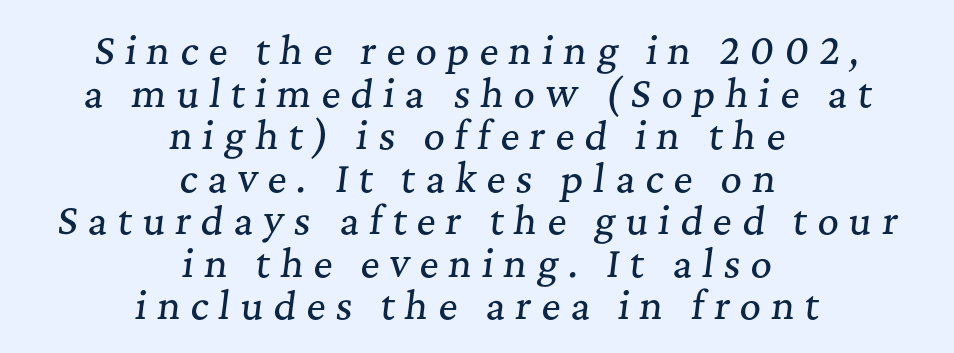
This rendering uses center alignment, leaving both contours irregular but symmetric. Classification — serif. This sample has the flowing, uneven cadence of proportional lettering. Type without underlining.
